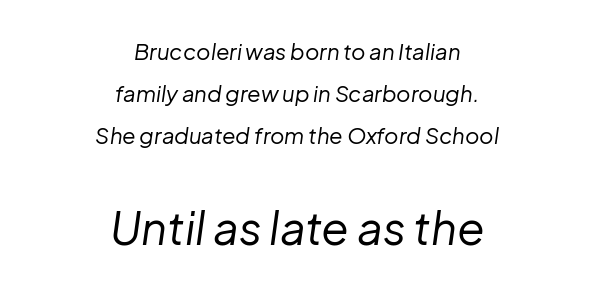
{"italic": "yes", "lean": "right", "slant_degrees": 8, "bold": "no", "weight": "regular", "width": "normal", "stroke_contrast": "low", "x_height": "medium", "monospaced": "no", "underline": "no", "align": "center", "line_spacing": "loose", "line_spacing_ratio": 1.9, "letter_spacing": "normal", "letter_spacing_em": 0.0, "larger_block": "second", "size_ratio": 2.05, "glyph_px": 45}
